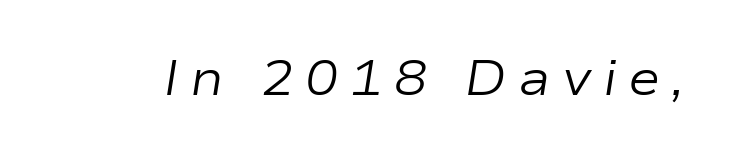
{"italic": "yes", "lean": "right", "slant_degrees": 9, "bold": "no", "weight": "regular", "width": "wide", "stroke_contrast": "low", "x_height": "medium", "monospaced": "no", "underline": "no", "letter_spacing": "wide", "letter_spacing_em": 0.23, "glyph_px": 49}
